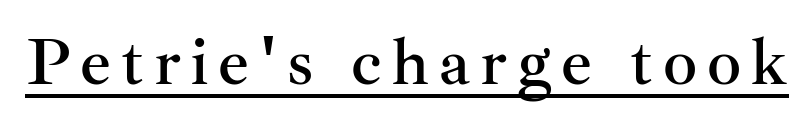
The image shows 68 px serif type, upright; set underlined; medium stroke contrast and a small x-height.
